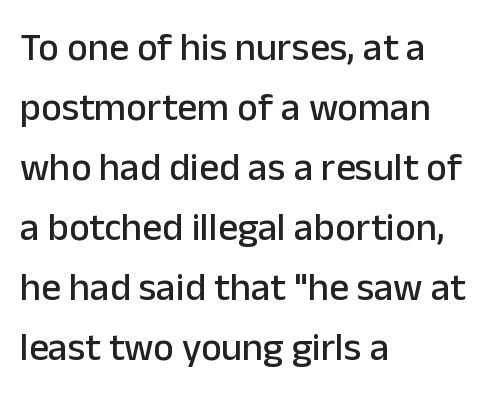
One-word summary of the alignment: left. It's the straight-up-and-down kind of type. Caption: standard tracking, unaltered. Each letter keeps its own natural width here, so spacing adapts to shape.
